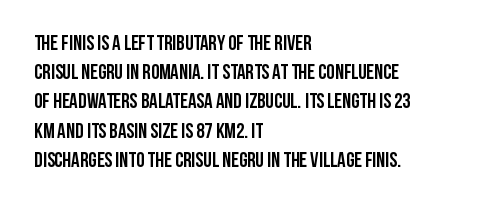
{"italic": "no", "bold": "yes", "underline": "no", "align": "left", "line_spacing": "normal", "line_spacing_ratio": 1.39, "letter_spacing": "normal", "letter_spacing_em": 0.0, "glyph_px": 21}
